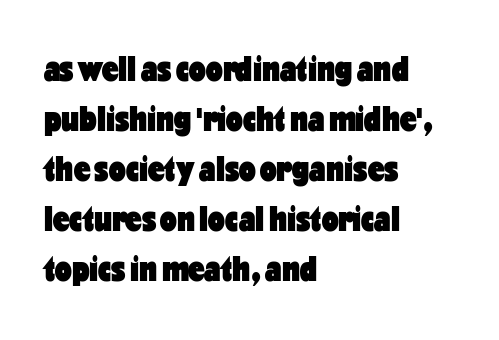
The type is set solid horizontally, with unmodified tracking. These lines sit exactly where default settings would place them. Short and long lines alike share a common starting point at left. The letters stand straight up with perfectly vertical stems. Students, this is bold: see how much ink each stroke carries.
